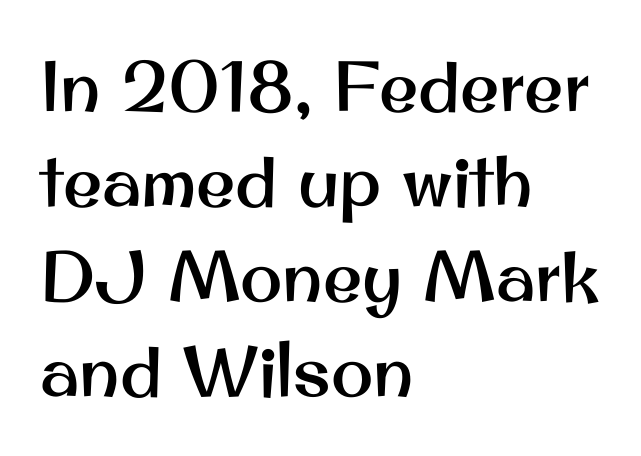
Q: Is the text italic (slanted)? A: No, it is upright.
Q: Is the typeface a serif or a sans-serif typeface? A: Sans-serif.
Q: Is the text underlined? A: No.
Q: How is the paragraph aligned? A: Left-aligned.
Q: Is the spacing between letters normal or unusually wide? A: Normal.
Q: Is the spacing between lines tight, normal or loose? A: Normal.
Q: Width (condensed, normal, or wide)? A: Normal.
Q: Stroke contrast? A: Medium.
Q: x-height? A: Small.
Q: Monospaced? A: No.
